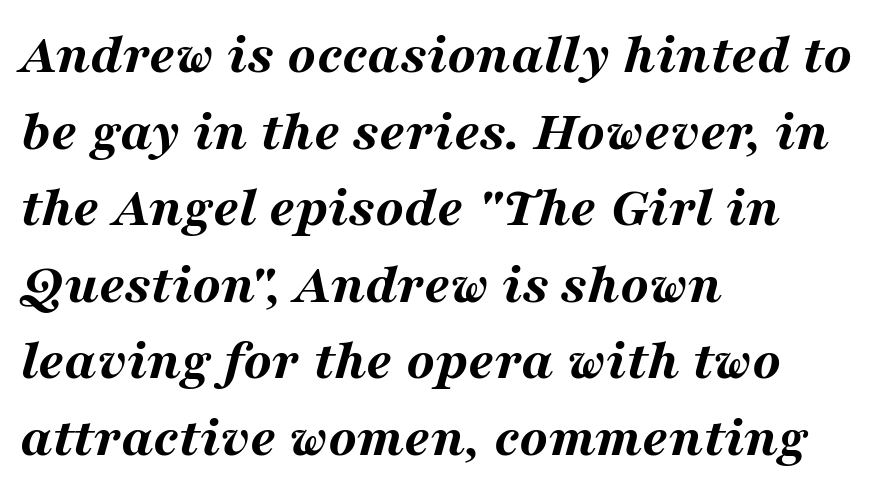
Q: Is the text bold? A: Yes.
Q: Is the text italic (slanted)? A: Yes, it leans right by about 16 degrees.
Q: Is the text underlined? A: No.
Q: How is the paragraph aligned? A: Left-aligned.
Q: Is the spacing between letters normal or unusually wide? A: Normal.
Q: Is the spacing between lines tight, normal or loose? A: Normal.
Q: Width (condensed, normal, or wide)? A: Wide.
Q: Stroke contrast? A: Medium.
Q: x-height? A: Medium.
Q: Monospaced? A: No.
